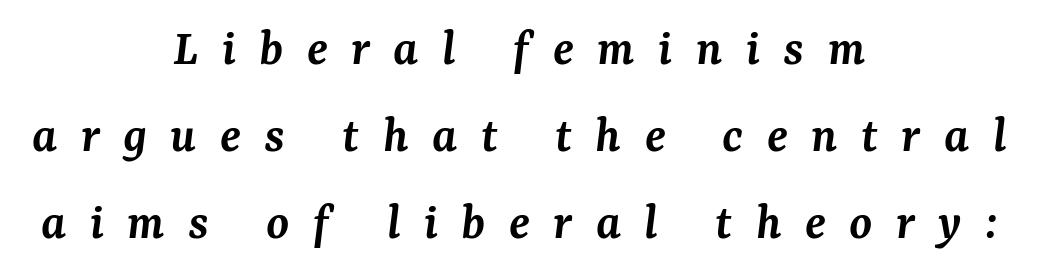
The image shows 52 px semibold serif type, italic (leaning right); set centered, normal line spacing (1.67x), unusually wide letter spacing (+0.45 em), not underlined; medium stroke contrast and a medium x-height.
